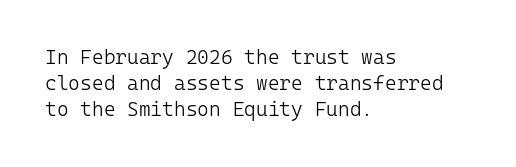
No chunkiness to these letters — they're not bold. Alignment: flush left. Do the letters lean? They stand straight. Horizontal bands of white between lines are of average thickness. Has an underline been added? It has not. Is the letter spacing exaggerated? No — it looks like the ordinary default.
